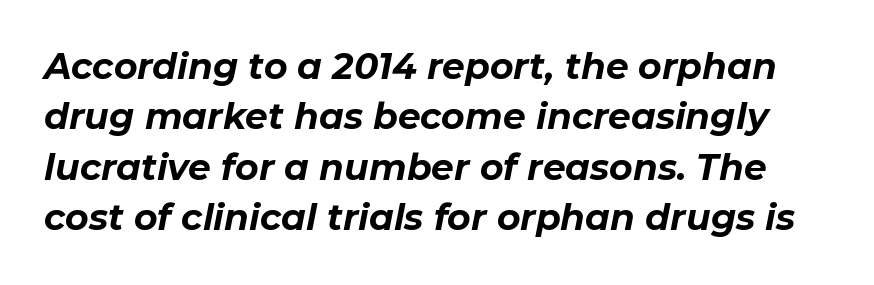
The image shows 36 px bold type, italic (leaning right); set normal line spacing (1.4x), normal letter spacing, not underlined; low stroke contrast and a medium x-height.
